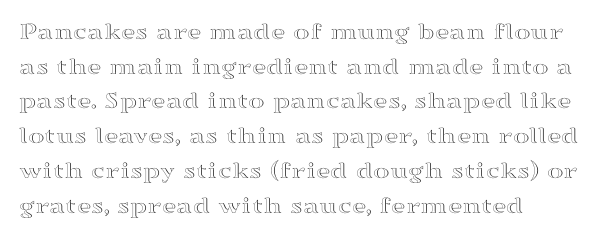
Q: Is the text italic (slanted)? A: No, it is upright.
Q: Is the text underlined? A: No.
Q: How is the paragraph aligned? A: Left-aligned.
Q: Is the spacing between letters normal or unusually wide? A: Normal.
Q: Is the spacing between lines tight, normal or loose? A: Normal.
